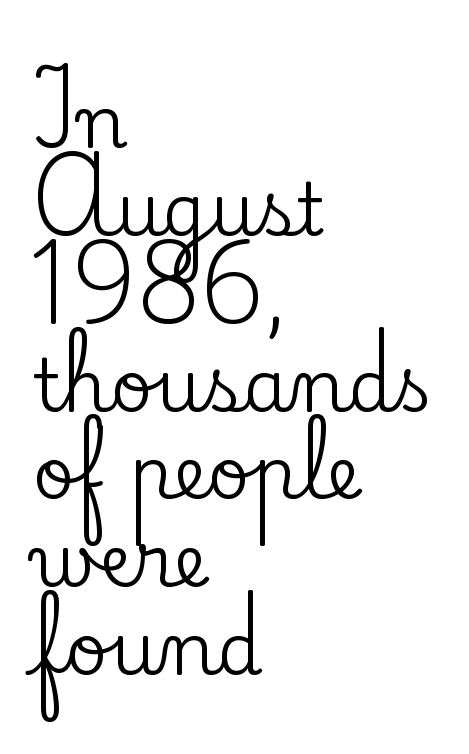
Q: Is the text italic (slanted)? A: No, it is upright.
Q: Is the typeface a serif or a sans-serif typeface? A: Serif.
Q: Is the text underlined? A: No.
Q: How is the paragraph aligned? A: Left-aligned.
Q: Is the spacing between letters normal or unusually wide? A: Normal.
Q: Width (condensed, normal, or wide)? A: Normal.
Q: Stroke contrast? A: Low.
Q: x-height? A: Small.
Q: Monospaced? A: No.
